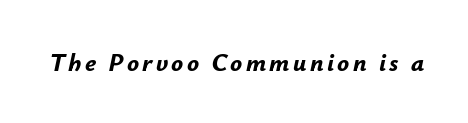
Q: Is the text bold? A: Yes.
Q: Is the text italic (slanted)? A: Yes, it leans right by about 12 degrees.
Q: Is the text underlined? A: No.
